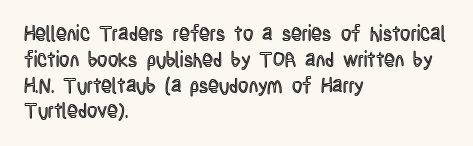
Q: Is the text italic (slanted)? A: No, it is upright.
Q: Is the text underlined? A: No.
Q: How is the paragraph aligned? A: Left-aligned.
Q: Is the spacing between letters normal or unusually wide? A: Normal.
Q: Is the spacing between lines tight, normal or loose? A: Normal.
